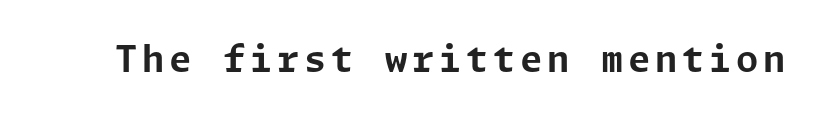
Underline: absent. This sample uses an upright cut, with every glyph sitting square on the baseline. Emphasis by weight is at full strength: bold. Grotesque or geometric, the face here clearly has no serifs.
